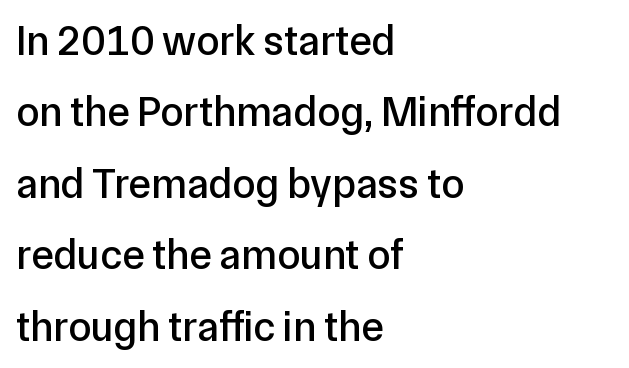
{"serif": "no", "italic": "no", "width": "normal", "stroke_contrast": "low", "x_height": "medium", "monospaced": "no", "underline": "no", "align": "left", "line_spacing": "normal", "line_spacing_ratio": 1.7, "letter_spacing": "normal", "letter_spacing_em": 0.0, "glyph_px": 42}
